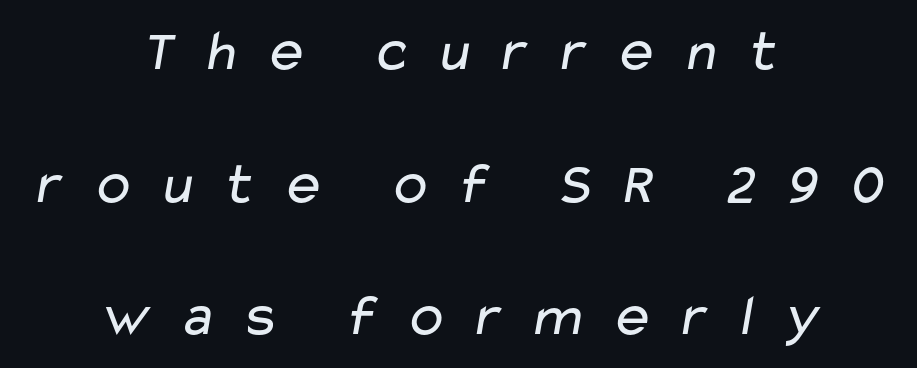
{"serif": "no", "bold": "no", "weight": "regular", "width": "wide", "stroke_contrast": "low", "x_height": "medium", "monospaced": "no", "underline": "no", "align": "center", "line_spacing": "loose", "line_spacing_ratio": 2.25, "letter_spacing": "wide", "letter_spacing_em": 0.38, "glyph_px": 59}
